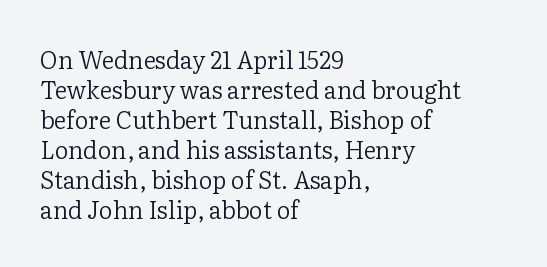
Honestly, there is no underline to notice here at all. The font's upright variant was chosen for this text. Horizontally, the lines are justified to the leading edge only. Bold? No — there's no thickening of the strokes.
